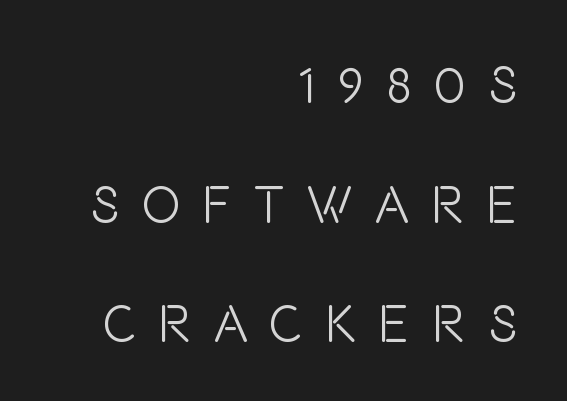
The image shows 52 px light, condensed sans-serif type, upright; set right-aligned, loose line spacing (2.3x), unusually wide letter spacing (+0.42 em), not underlined; low stroke contrast and a large x-height.
